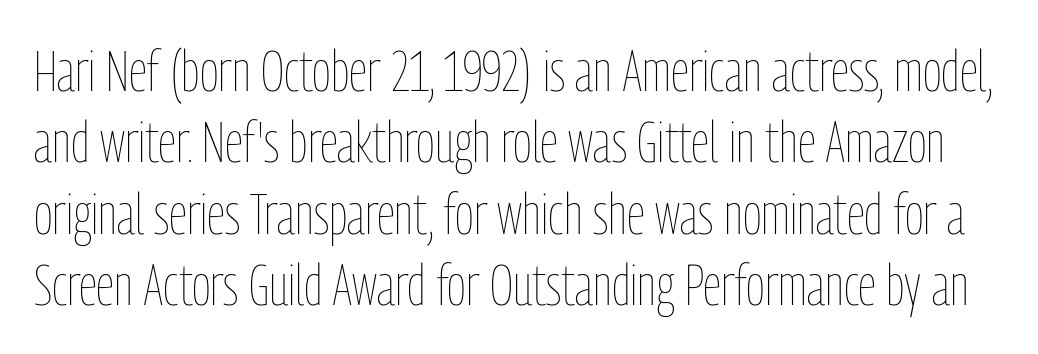
{"italic": "no", "bold": "no", "weight": "thin", "width": "condensed", "stroke_contrast": "low", "x_height": "medium", "monospaced": "no", "underline": "no", "line_spacing_ratio": 1.23, "letter_spacing": "normal", "letter_spacing_em": 0.0, "glyph_px": 58}
